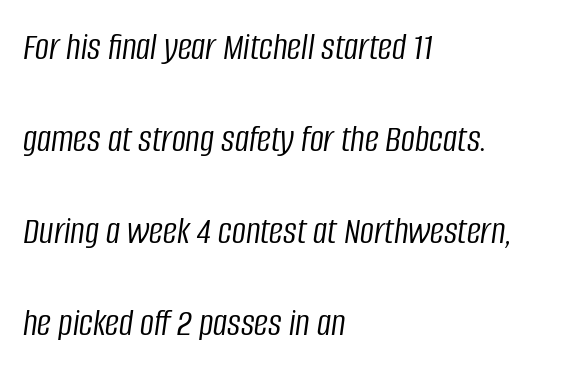
{"italic": "yes", "lean": "right", "slant_degrees": 8, "bold": "no", "weight": "light", "width": "condensed", "stroke_contrast": "low", "x_height": "large", "monospaced": "no", "underline": "no", "align": "left", "line_spacing": "loose", "line_spacing_ratio": 2.36, "letter_spacing": "normal", "letter_spacing_em": 0.0, "glyph_px": 39}
